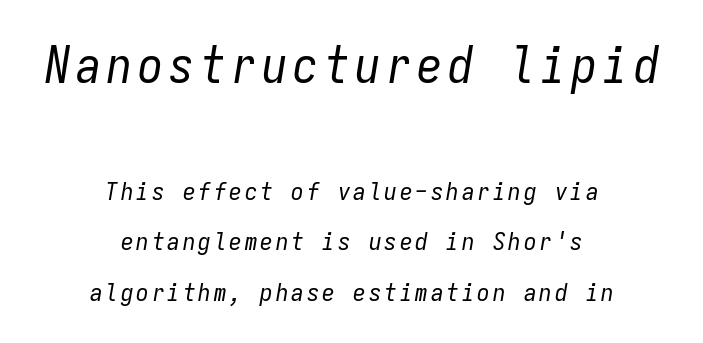
The image shows 50 px regular-weight, condensed type, italic (leaning right), monospaced; set centered, loose line spacing (2.02x), not underlined; the first (top) block is 2.0x larger; low stroke contrast and a medium x-height.
